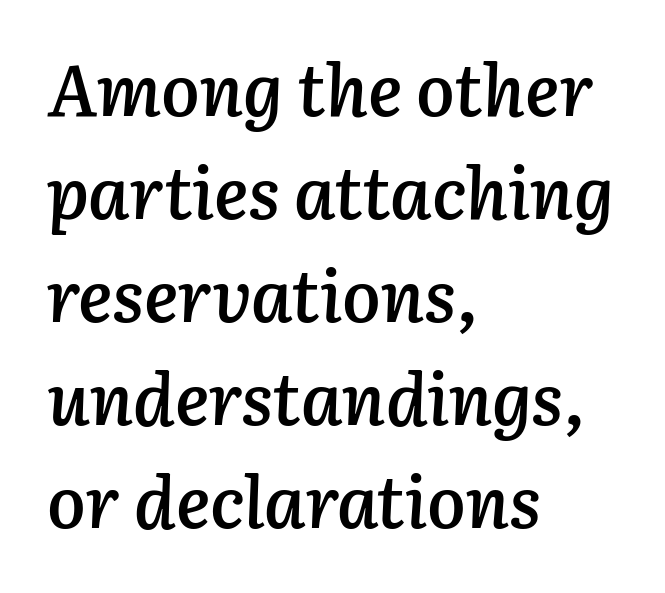
On the weight axis this lands at semibold, roughly 600. Do the characters align in a grid? No, the font is proportional. Honestly, the letter spacing is just normal — you wouldn't notice it. Notice how the stems are inclined rather than vertical — that's the hallmark of italics.
